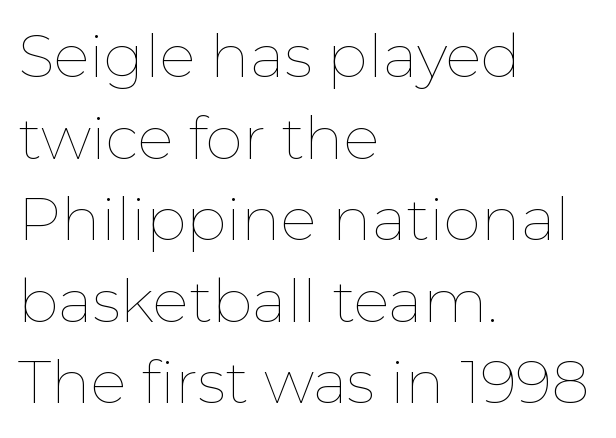
Q: Is the text bold? A: No.
Q: Is the text italic (slanted)? A: No, it is upright.
Q: Is the text underlined? A: No.
Q: How is the paragraph aligned? A: Left-aligned.
Q: Is the spacing between letters normal or unusually wide? A: Normal.
Q: Is the spacing between lines tight, normal or loose? A: Normal.
Q: Width (condensed, normal, or wide)? A: Normal.
Q: Stroke contrast? A: Low.
Q: x-height? A: Medium.
Q: Monospaced? A: No.
